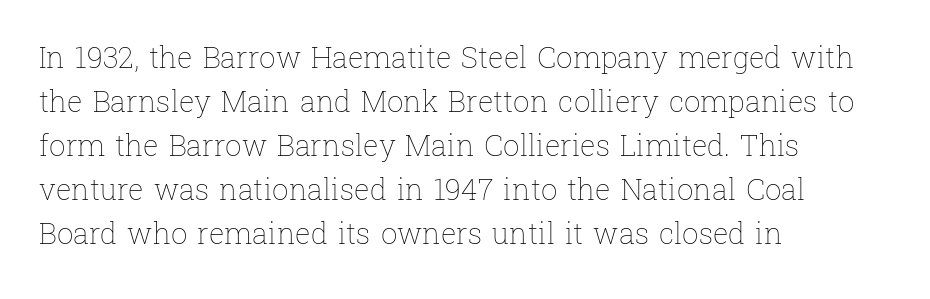
The rendering uses a moderate line-height, typical for paragraphs. In terms of letterspacing, this is plain default setting. Nothing heavy about these letters — not bold at all. Casual observation: everything's shoved over to the left. The specimen omits any rule beneath the text block's lines. The axis of the letterforms is exactly vertical.
